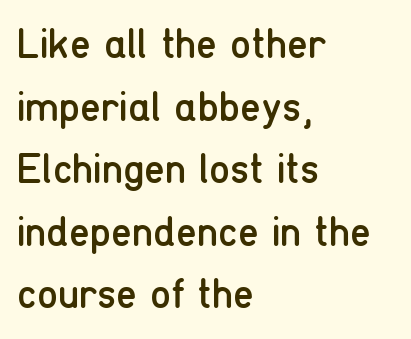
{"serif": "no", "italic": "no", "bold": "no", "weight": "regular", "width": "condensed", "stroke_contrast": "low", "x_height": "medium", "monospaced": "no", "underline": "no", "align": "left", "line_spacing": "normal", "line_spacing_ratio": 1.49, "letter_spacing": "normal", "letter_spacing_em": 0.0, "glyph_px": 42}
